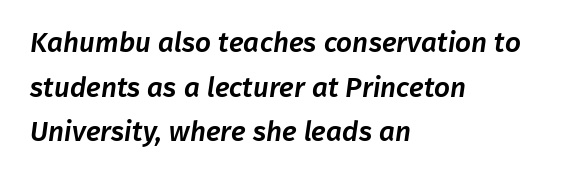
Q: Is the typeface a serif or a sans-serif typeface? A: Sans-serif.
Q: Is the text underlined? A: No.
Q: How is the paragraph aligned? A: Left-aligned.
Q: Is the spacing between letters normal or unusually wide? A: Normal.
Q: Is the spacing between lines tight, normal or loose? A: Normal.
Q: Width (condensed, normal, or wide)? A: Normal.
Q: Stroke contrast? A: Low.
Q: x-height? A: Medium.
Q: Monospaced? A: No.
